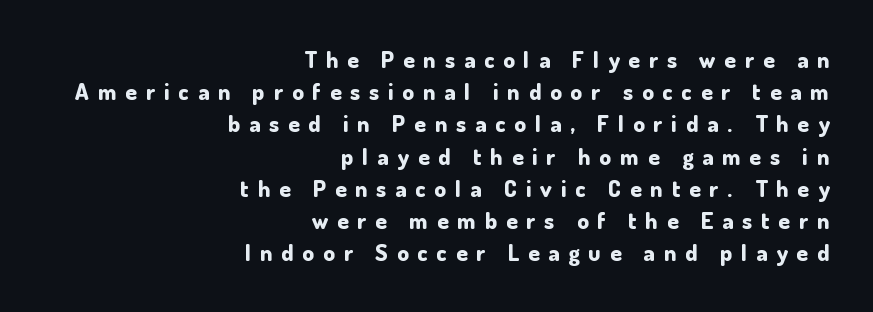
{"italic": "no", "bold": "yes", "underline": "no", "align": "right", "line_spacing": "normal", "line_spacing_ratio": 1.4, "letter_spacing": "wide", "letter_spacing_em": 0.39, "glyph_px": 23}
